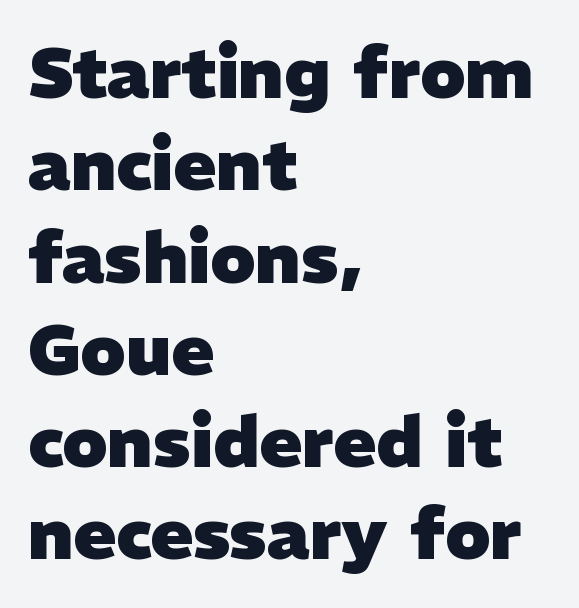
Q: Is the text bold? A: Yes.
Q: Is the typeface a serif or a sans-serif typeface? A: Sans-serif.
Q: Is the text underlined? A: No.
Q: How is the paragraph aligned? A: Left-aligned.
Q: Is the spacing between letters normal or unusually wide? A: Normal.
Q: Is the spacing between lines tight, normal or loose? A: Normal.
Q: Width (condensed, normal, or wide)? A: Normal.
Q: Stroke contrast? A: Low.
Q: x-height? A: Medium.
Q: Monospaced? A: No.
